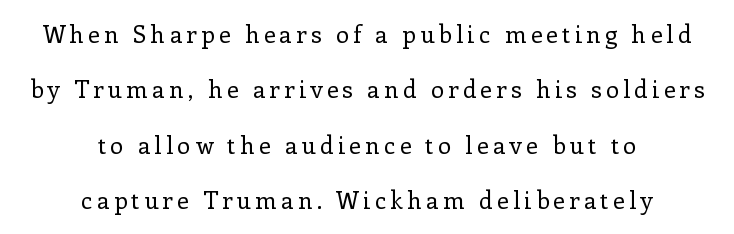
{"italic": "no", "bold": "no", "underline": "no", "align": "center", "line_spacing": "loose", "line_spacing_ratio": 2.31, "glyph_px": 24}
